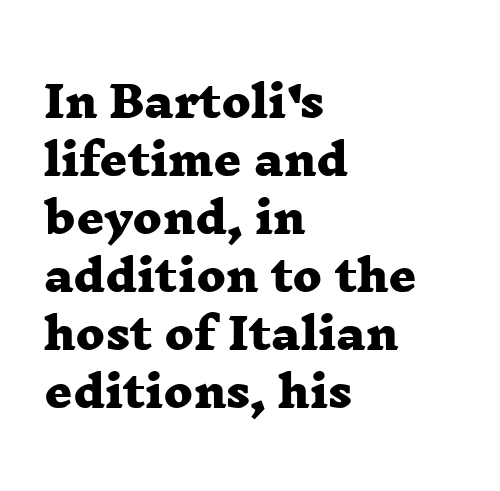
The image shows 43 px heavy, wide serif type; set left-aligned, normal line spacing (1.35x), normal letter spacing, not underlined; low stroke contrast and a medium x-height.
